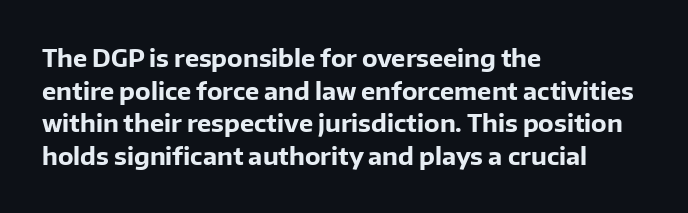
{"italic": "no", "bold": "yes", "underline": "no", "align": "left", "line_spacing": "normal", "line_spacing_ratio": 1.36, "letter_spacing": "normal", "letter_spacing_em": 0.0, "glyph_px": 24}
